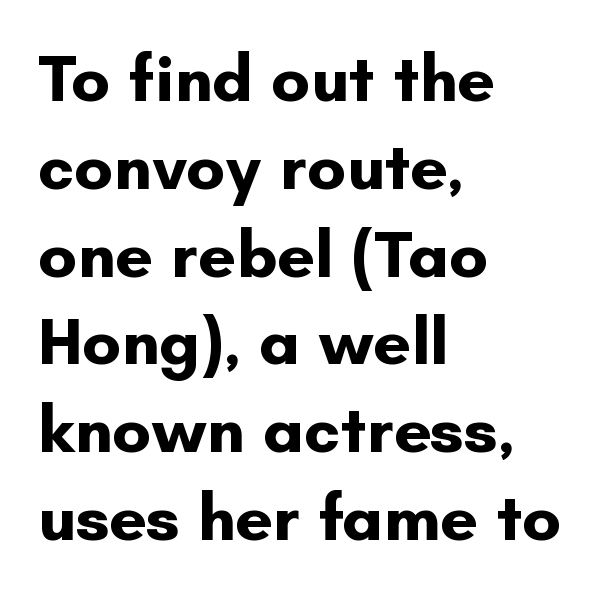
{"serif": "no", "italic": "no", "bold": "yes", "weight": "bold", "width": "normal", "stroke_contrast": "low", "x_height": "small", "monospaced": "no", "underline": "no", "align": "left", "line_spacing": "normal", "line_spacing_ratio": 1.31, "letter_spacing": "normal", "letter_spacing_em": 0.0, "glyph_px": 67}
